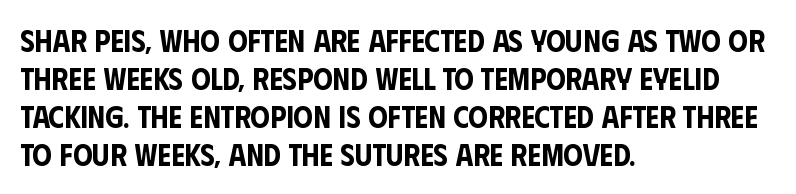
The image shows 31 px condensed sans-serif type, upright; set left-aligned, line spacing 1.23x, normal letter spacing, not underlined; low stroke contrast and a large x-height.
